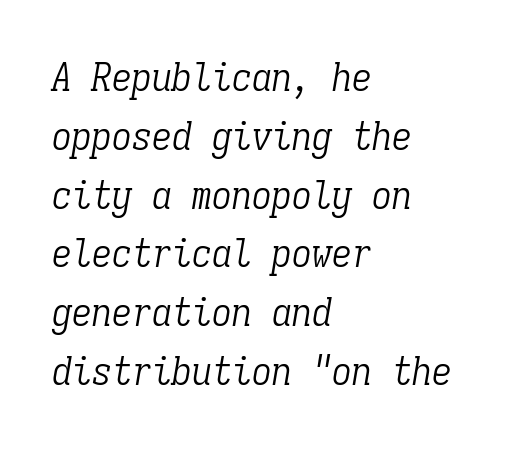
This rendering leaves character spacing at its baseline value. This sample keeps an unexceptional amount of space between lines. If you drew a line through each stem, it would be angled. The words here are not underlined.
